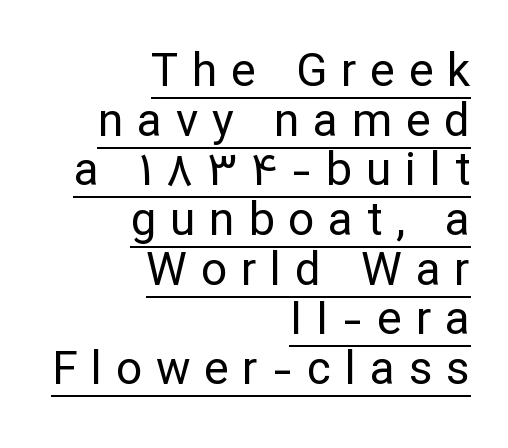
How would I describe the line gaps? Narrow and economical. The type is letterspaced generously, with wide tracking. The face used here appears with an underline applied. The lettering stays uniformly vertical, giving the passage a roman look. Teacher's note: observe the even right margin — that is flush-right alignment.
